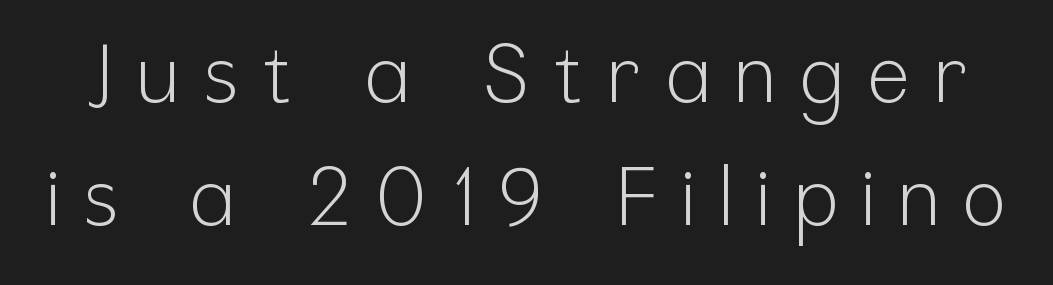
The image shows 80 px light, condensed sans-serif type, upright; set normal line spacing (1.54x), unusually wide letter spacing (+0.31 em), not underlined; low stroke contrast and a medium x-height.
